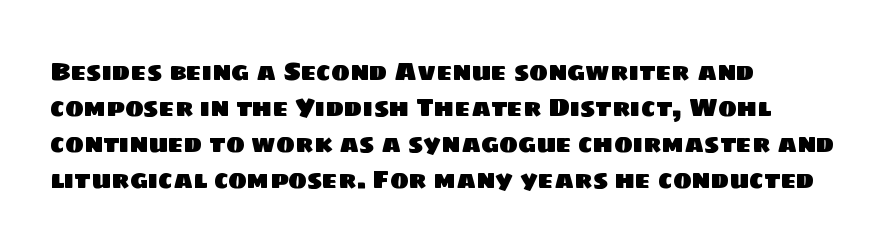
{"underline": "no", "align": "left", "line_spacing": "normal", "line_spacing_ratio": 1.44, "letter_spacing": "normal", "letter_spacing_em": 0.0, "glyph_px": 25}
